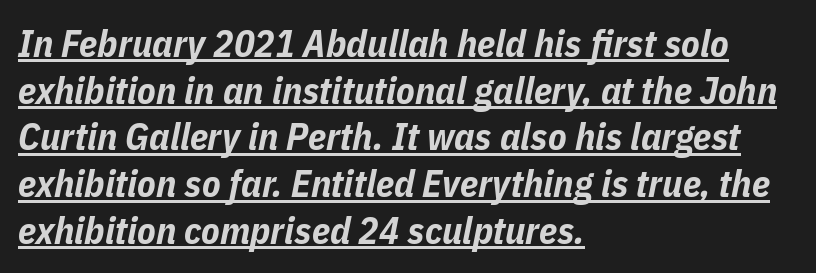
The image shows 38 px bold, condensed type, italic (leaning right); set left-aligned, line spacing 1.23x, normal letter spacing, underlined; low stroke contrast and a medium x-height.
